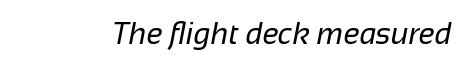
The image shows 30 px regular-weight sans-serif type; set normal letter spacing, not underlined; low stroke contrast and a medium x-height.
